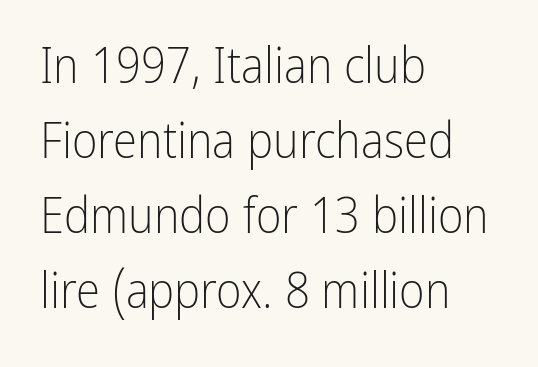
The image shows 49 px light, condensed sans-serif type, upright; set left-aligned, normal line spacing (1.53x), normal letter spacing, not underlined; low stroke contrast and a medium x-height.
